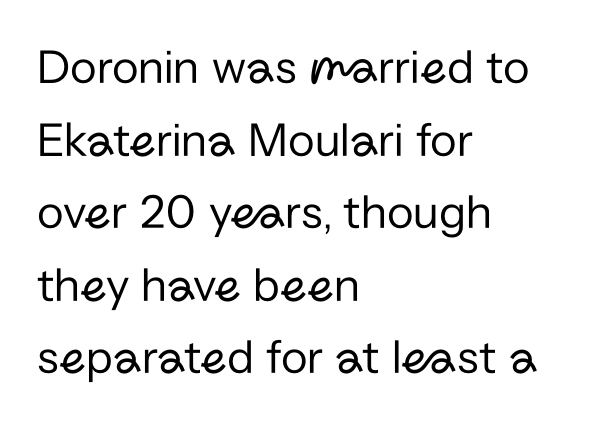
{"serif": "no", "italic": "no", "bold": "no", "weight": "regular", "width": "normal", "stroke_contrast": "low", "x_height": "medium", "monospaced": "no", "underline": "no", "align": "left", "line_spacing": "normal", "line_spacing_ratio": 1.48, "letter_spacing": "normal", "letter_spacing_em": 0.0, "glyph_px": 49}
